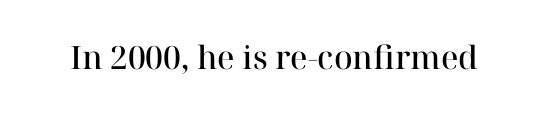
The image shows 32 px semibold serif type, upright; set normal letter spacing, not underlined; high stroke contrast and a medium x-height.
